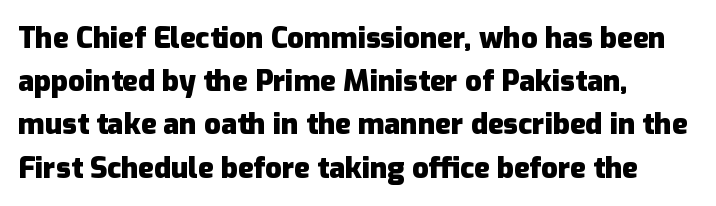
The image shows 29 px heavy sans-serif type, upright; set left-aligned, normal line spacing (1.49x), normal letter spacing, not underlined; low stroke contrast and a medium x-height.
